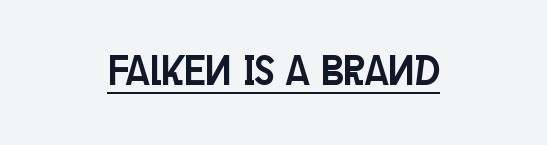
The image shows 42 px condensed sans-serif type, upright; set centered, normal letter spacing, underlined; low stroke contrast and a large x-height.
